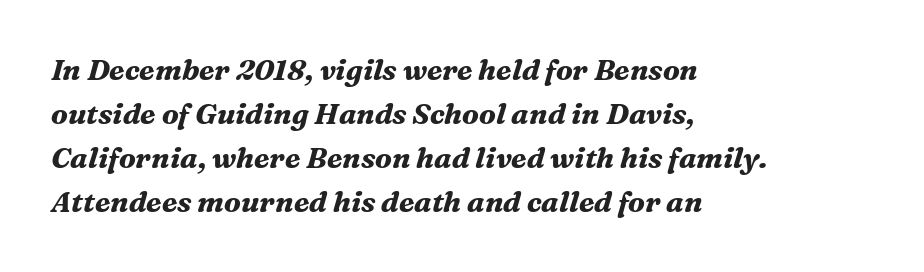
Rows of type keep a routine distance in the vertical direction. You could not count columns in this text — the font is proportionally spaced. This sample is left-justified, so line endings fall wherever the words run out. Is the letter spacing exaggerated? No — it looks like the ordinary default. These lines carry a lot of weight — the face is fully bold. Letters rest on an invisible, unmarked baseline.
